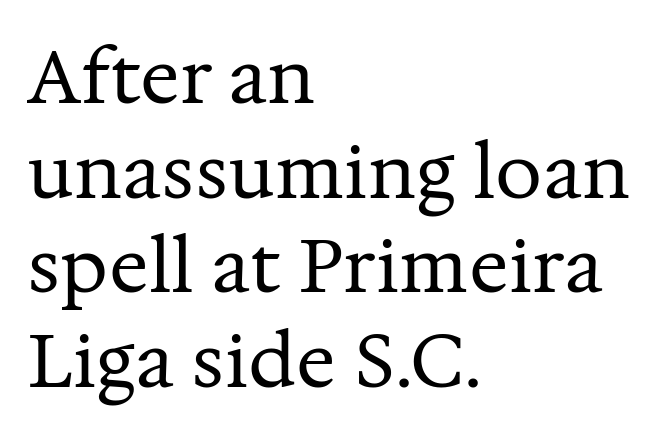
Each row of text sits above clean, open space. Is there any slant? The stems are plumb. A typesetter would call this zero additional tracking. I'd call this a serif setting — the letters wear small feet. The paragraph has a hard left edge and a soft right edge. Do the characters align in a grid? No, the font is proportional.
